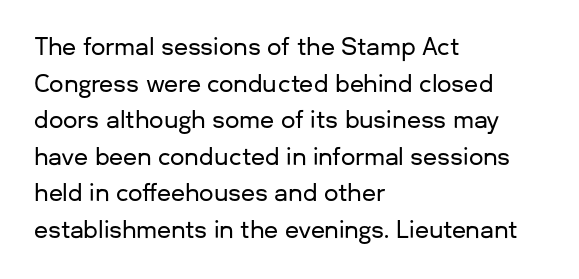
Rendered with straight, roman letterforms. Notice how the passage keeps a crisp vertical edge on the left only. A typesetter would call this leading conventional body-copy spacing. Is the letter spacing exaggerated? No — it looks like the ordinary default.
